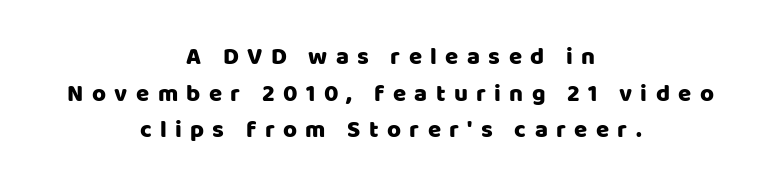
{"italic": "no", "underline": "no", "align": "center", "line_spacing": "normal", "line_spacing_ratio": 1.53, "letter_spacing": "wide", "letter_spacing_em": 0.35, "glyph_px": 24}
